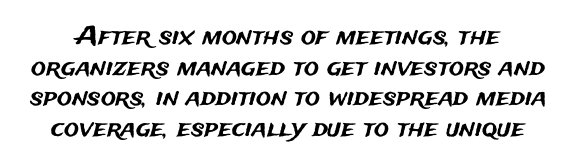
This sample uses plain, unmodified letter spacing. A clean baseline with only descenders dipping below it.
